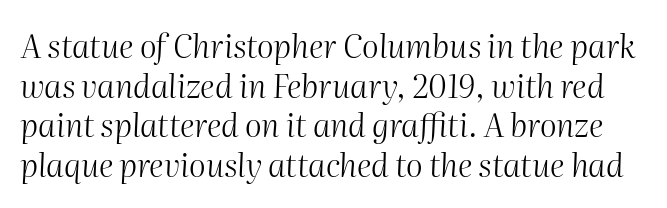
Descenders are the only things crossing below the line. The gaps between neighbouring characters are ordinary and unremarkable. You can tell it's italic because the verticals aren't actually vertical. The typeface has the unassuming heft of standard copy or less. Character widths vary here, with narrow letters taking less room than wide ones.
